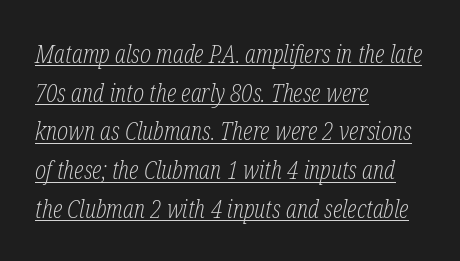
The image shows 26 px text type, italic (leaning right); set left-aligned, normal line spacing (1.49x), normal letter spacing, underlined.
